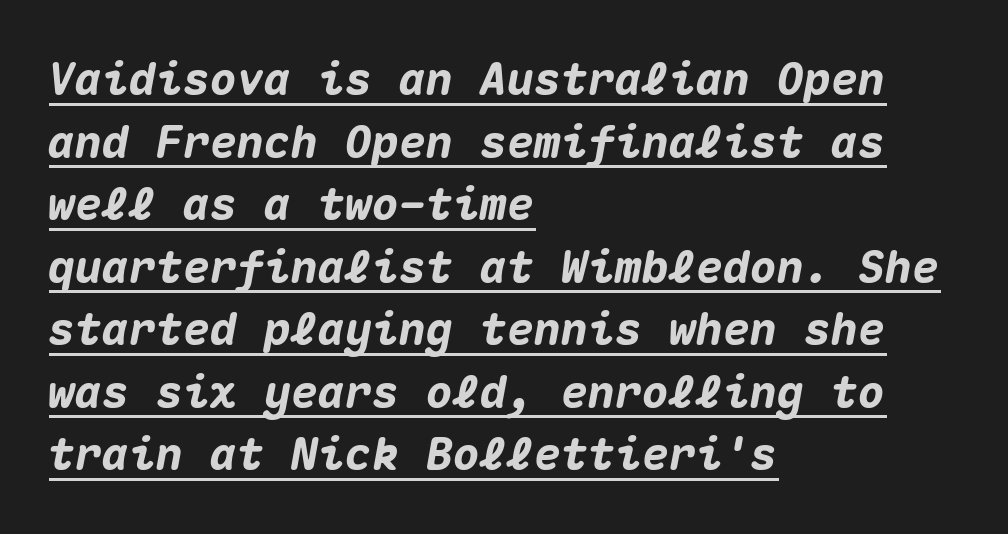
This rendering uses left alignment, leaving the right contour irregular. The letters are bold, with thick, heavy strokes. The words here are underlined. These lines sit exactly where default settings would place them.
